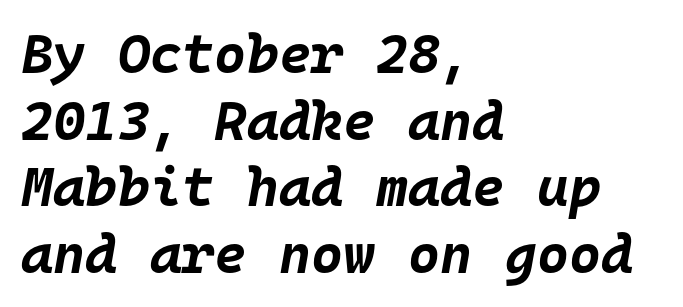
Q: Is the text bold? A: Yes.
Q: Is the text italic (slanted)? A: Yes, it leans right by about 10 degrees.
Q: Is the text underlined? A: No.
Q: How is the paragraph aligned? A: Left-aligned.
Q: Is the spacing between letters normal or unusually wide? A: Normal.
Q: Width (condensed, normal, or wide)? A: Normal.
Q: Stroke contrast? A: Low.
Q: x-height? A: Large.
Q: Monospaced? A: Yes.
